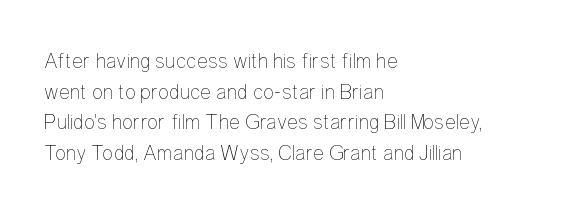
Q: Is the text bold? A: No.
Q: Is the text italic (slanted)? A: No, it is upright.
Q: Is the text underlined? A: No.
Q: How is the paragraph aligned? A: Left-aligned.
Q: Is the spacing between letters normal or unusually wide? A: Normal.
Q: Is the spacing between lines tight, normal or loose? A: Normal.
